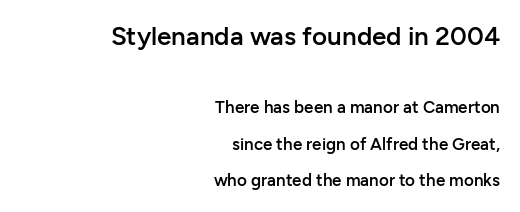
Q: Is the text bold? A: Semi-bold.
Q: Is the text italic (slanted)? A: No, it is upright.
Q: Is the text underlined? A: No.
Q: How is the paragraph aligned? A: Right-aligned.
Q: Is the spacing between letters normal or unusually wide? A: Normal.
Q: Is the spacing between lines tight, normal or loose? A: Loose.
Q: Which block of text is set in a larger size, the first (top) or the second (bottom)? A: The first (top) one.
